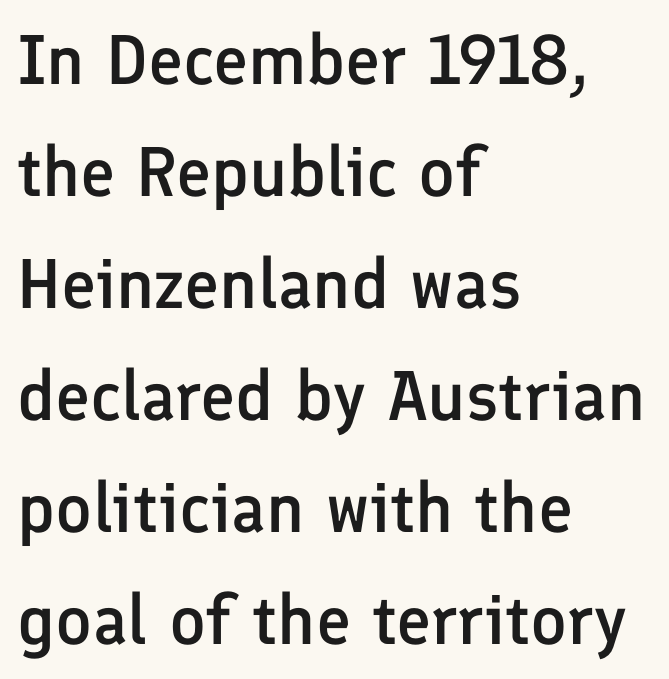
{"serif": "no", "italic": "no", "bold": "semi", "weight": "semibold", "width": "normal", "stroke_contrast": "low", "x_height": "medium", "monospaced": "no", "underline": "no", "align": "left", "line_spacing": "normal", "line_spacing_ratio": 1.6, "letter_spacing": "normal", "letter_spacing_em": 0.0, "glyph_px": 70}
